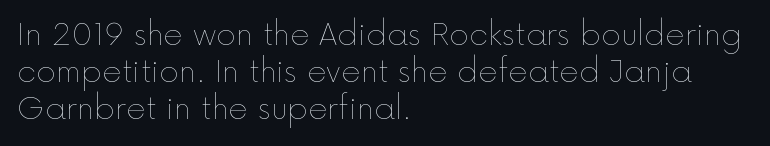
Q: Is the text bold? A: No.
Q: Is the text italic (slanted)? A: No, it is upright.
Q: Is the text underlined? A: No.
Q: How is the paragraph aligned? A: Left-aligned.
Q: Is the spacing between letters normal or unusually wide? A: Normal.
Q: Width (condensed, normal, or wide)? A: Normal.
Q: x-height? A: Medium.
Q: Monospaced? A: No.
